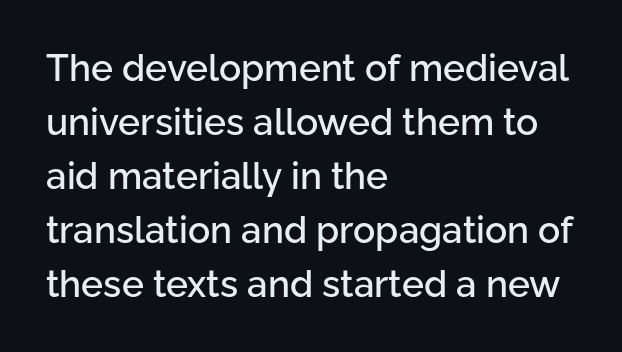
These lines are composed in type without serifs. Decoration check: the copy has no underline. Which margin do the lines hug? The left one — the right edge is uneven. Characters remain perfectly vertical along every line.
